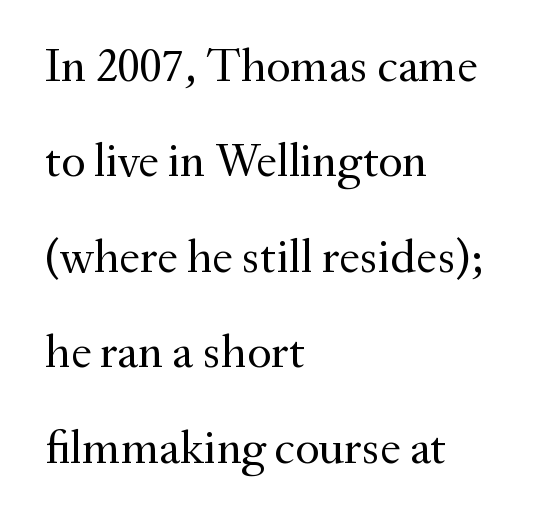
The specimen reads as upright at a glance. Nothing unusual about the tracking: characters are spaced as the font intends. Unlike a clean sans, this face finishes its strokes with serifs. Words float on clear page, feet unadorned. A light-to-regular cut is what we see here.
